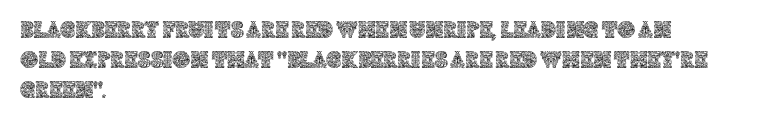
The lines in this sample share a left origin and differ only in where they stop. Tracking here is standard; glyphs follow each other at the usual distance. How would I describe the line gaps? Plain and ordinary. You can tell it's not italic because the verticals are truly vertical.
